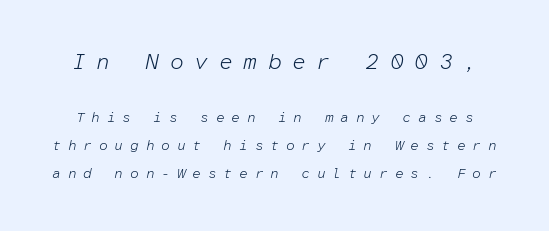
{"italic": "yes", "lean": "right", "slant_degrees": 12, "bold": "no", "underline": "no", "line_spacing": "loose", "line_spacing_ratio": 1.99, "letter_spacing": "wide", "letter_spacing_em": 0.48, "larger_block": "first", "size_ratio": 1.57, "glyph_px": 22}
